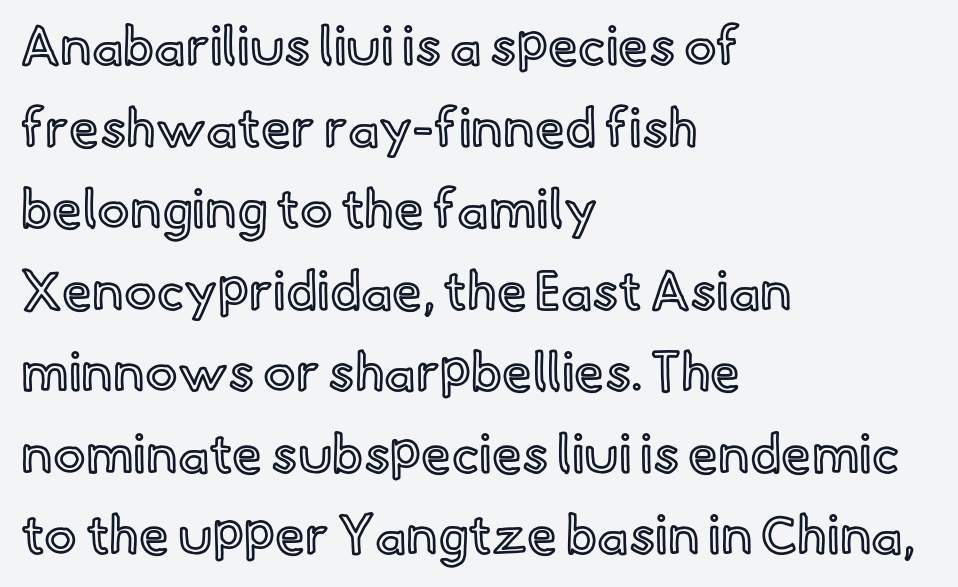
Q: Is the text italic (slanted)? A: No, it is upright.
Q: Is the text underlined? A: No.
Q: How is the paragraph aligned? A: Left-aligned.
Q: Is the spacing between letters normal or unusually wide? A: Normal.
Q: Is the spacing between lines tight, normal or loose? A: Normal.
Q: Width (condensed, normal, or wide)? A: Normal.
Q: x-height? A: Small.
Q: Monospaced? A: No.
